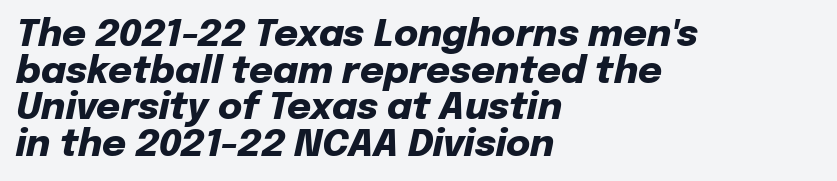
The image shows 37 px heavy type, italic (leaning right); set left-aligned, tight line spacing (0.99x), normal letter spacing, not underlined; low stroke contrast and a medium x-height.
